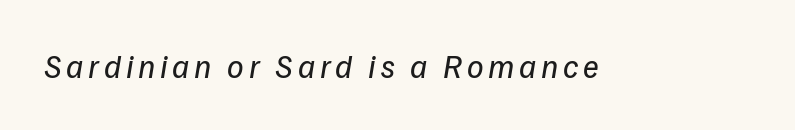
Q: Is the text bold? A: No.
Q: Is the typeface a serif or a sans-serif typeface? A: Sans-serif.
Q: Is the text underlined? A: No.
Q: Width (condensed, normal, or wide)? A: Normal.
Q: Stroke contrast? A: Low.
Q: x-height? A: Medium.
Q: Monospaced? A: No.
